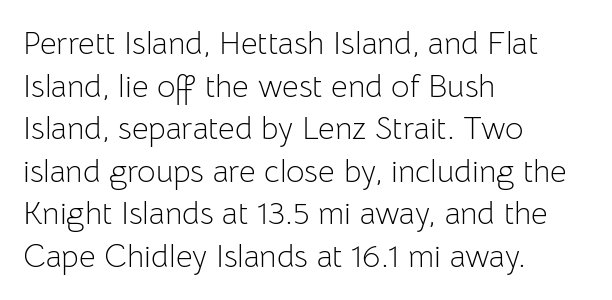
{"serif": "no", "italic": "no", "bold": "no", "weight": "light", "width": "normal", "stroke_contrast": "low", "x_height": "medium", "monospaced": "no", "underline": "no", "align": "left", "line_spacing": "normal", "line_spacing_ratio": 1.33, "letter_spacing": "normal", "letter_spacing_em": 0.0, "glyph_px": 32}
